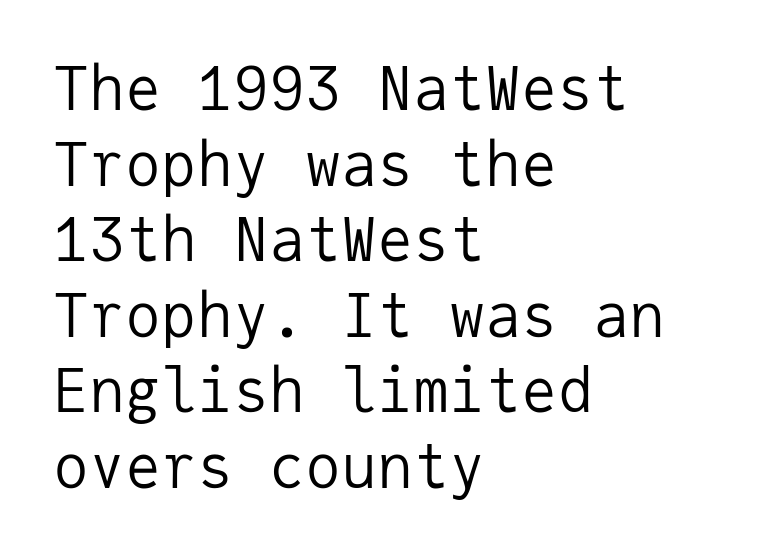
The image shows 60 px regular-weight sans-serif type, upright, monospaced; set left-aligned, normal line spacing (1.26x), normal letter spacing, not underlined; low stroke contrast and a medium x-height.
